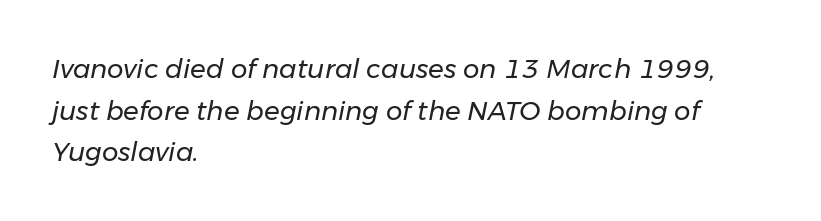
{"italic": "yes", "lean": "right", "slant_degrees": 11, "bold": "no", "underline": "no", "align": "left", "line_spacing": "normal", "line_spacing_ratio": 1.6, "letter_spacing": "normal", "letter_spacing_em": 0.0, "glyph_px": 26}
